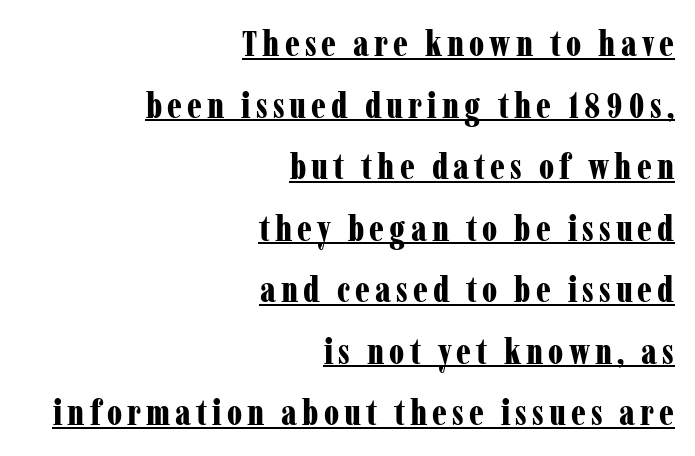
The image shows 36 px bold, condensed serif type, upright; set right-aligned, line spacing 1.71x, underlined; low stroke contrast and a medium x-height.
